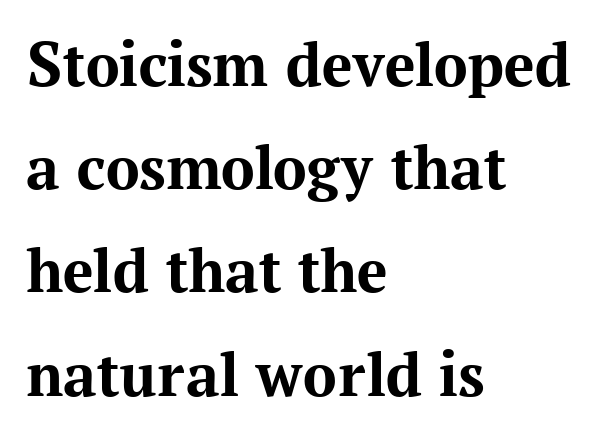
Q: Is the text bold? A: Yes.
Q: Is the text italic (slanted)? A: No, it is upright.
Q: Is the typeface a serif or a sans-serif typeface? A: Serif.
Q: Is the text underlined? A: No.
Q: How is the paragraph aligned? A: Left-aligned.
Q: Is the spacing between letters normal or unusually wide? A: Normal.
Q: Is the spacing between lines tight, normal or loose? A: Normal.
Q: Width (condensed, normal, or wide)? A: Normal.
Q: Stroke contrast? A: Medium.
Q: x-height? A: Medium.
Q: Monospaced? A: No.
